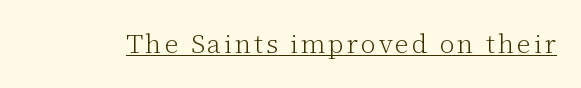
{"italic": "no", "bold": "no", "underline": "yes", "glyph_px": 27}
